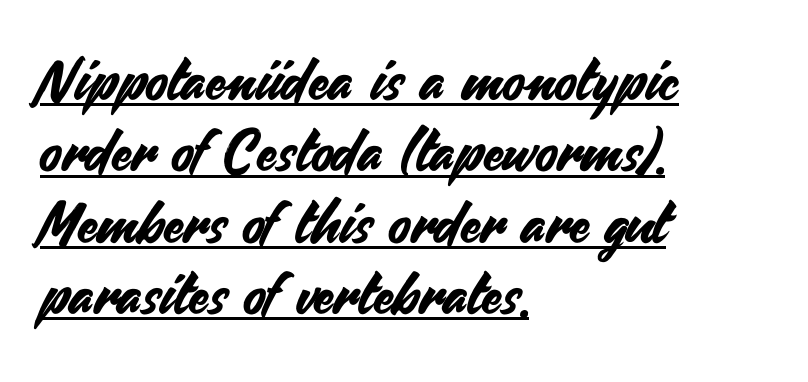
The image shows 58 px sans-serif type; set left-aligned, line spacing 1.23x, normal letter spacing, underlined; medium stroke contrast and a small x-height.
